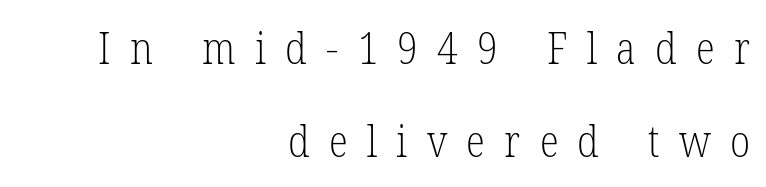
Q: Is the text bold? A: No.
Q: Is the text italic (slanted)? A: No, it is upright.
Q: Is the typeface a serif or a sans-serif typeface? A: Serif.
Q: Is the text underlined? A: No.
Q: How is the paragraph aligned? A: Right-aligned.
Q: Is the spacing between letters normal or unusually wide? A: Unusually wide.
Q: Is the spacing between lines tight, normal or loose? A: Loose.
Q: Width (condensed, normal, or wide)? A: Condensed.
Q: Stroke contrast? A: Low.
Q: x-height? A: Medium.
Q: Monospaced? A: No.
